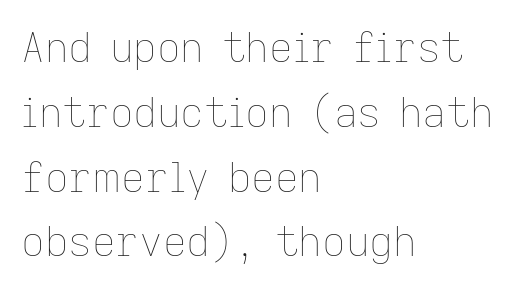
No word sits above an underline. The passage shown has conventional tracking throughout. The block of text has a typical density, with ordinary space between rows. The compositor pushed each line to the left boundary. The letters stand upright; this is a roman face.
